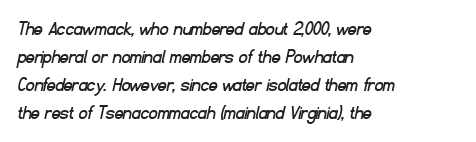
{"underline": "no", "align": "left", "line_spacing": "normal", "line_spacing_ratio": 1.34, "letter_spacing": "normal", "letter_spacing_em": 0.0, "glyph_px": 21}
